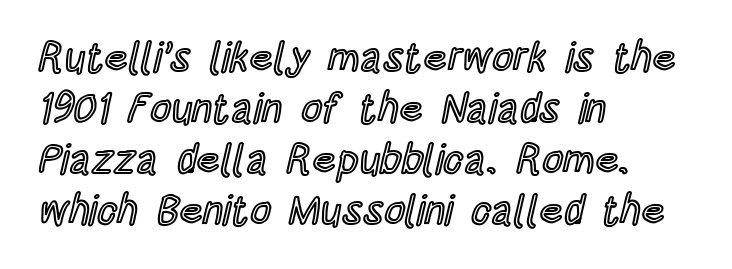
{"width": "condensed", "x_height": "large", "monospaced": "no", "underline": "no", "align": "left", "line_spacing_ratio": 1.24, "letter_spacing": "normal", "letter_spacing_em": 0.0, "glyph_px": 41}
